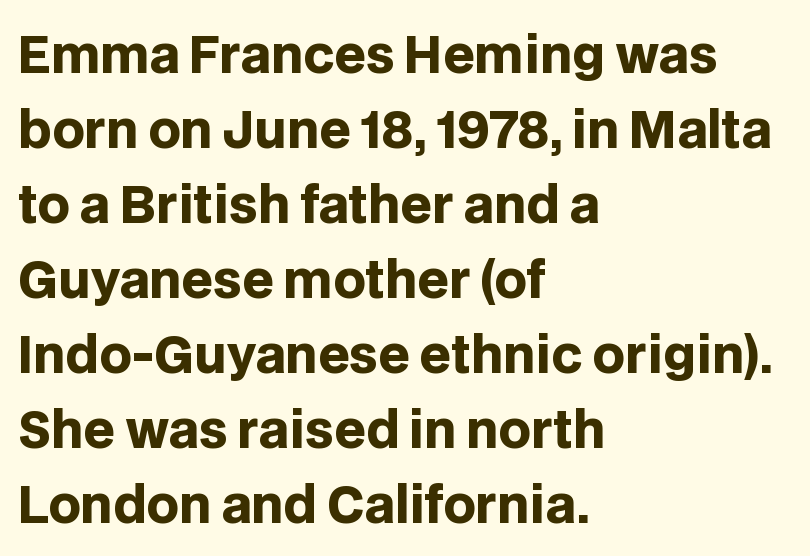
Looks like regular typesetting: each glyph gets only the width it needs. Only glyphs here, with clear space below each row. Italic: no, the glyphs are upright roman. The rendering uses a moderate line-height, typical for paragraphs. Short note: letters normally spaced. Is this a sans? Yes — the strokes have no serifs.
